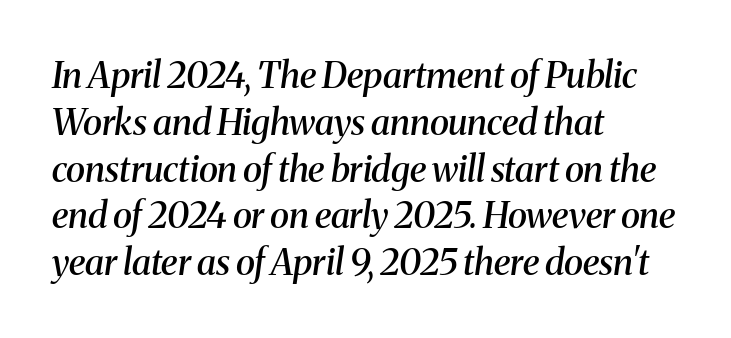
The image shows 36 px semibold serif type, italic (leaning right); set left-aligned, normal line spacing (1.3x), normal letter spacing, not underlined; medium stroke contrast and a medium x-height.
